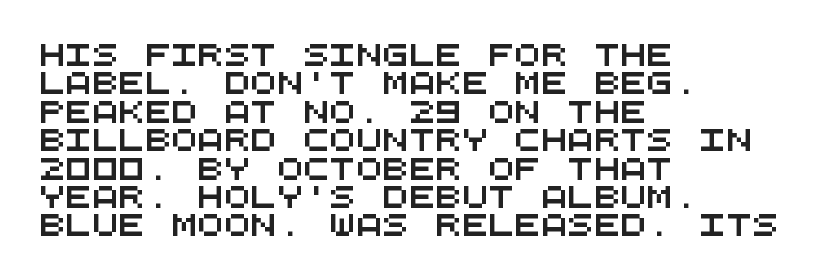
The image shows 22 px text type; set left-aligned, normal line spacing (1.29x), normal letter spacing, not underlined.
